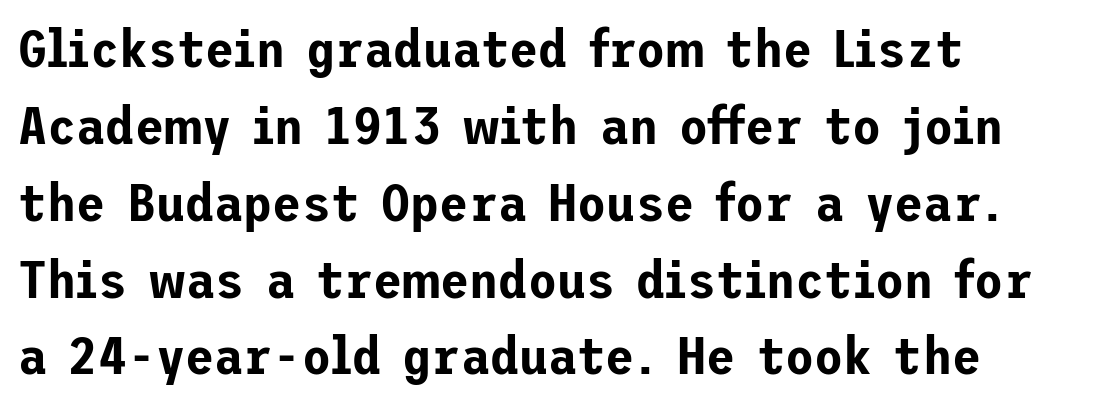
Default kerning and tracking; the words read as compact shapes. Casual observation: everything's shoved over to the left. If you drew a line through each stem, it would be perfectly vertical. The glyphs in this specimen are sans serif. Clear beneath every line of the passage. Vertically, the passage feels balanced, rows spaced as you'd expect.
